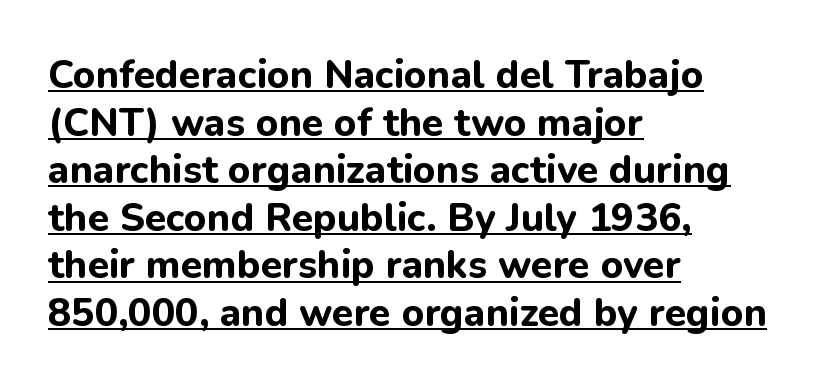
The image shows 39 px bold sans-serif type, upright; set left-aligned, line spacing 1.22x, normal letter spacing, underlined; low stroke contrast and a medium x-height.
